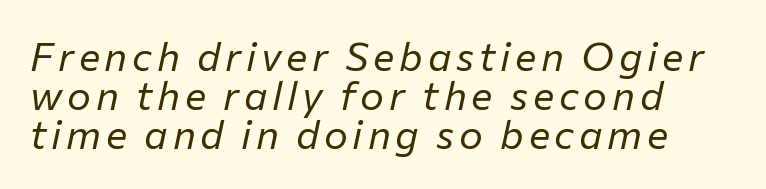
Quick note: interline space is minimal. Character widths vary here, with narrow letters taking less room than wide ones. Each line starts at the same left margin while the right side varies. No heavy texture on the line: the type isn't bold. The space directly below the letters is spotless.
